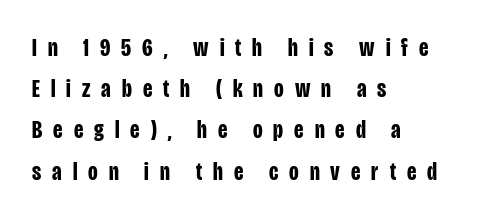
{"italic": "no", "bold": "yes", "underline": "no", "align": "left", "line_spacing": "normal", "line_spacing_ratio": 1.65, "letter_spacing": "wide", "letter_spacing_em": 0.44, "glyph_px": 25}
